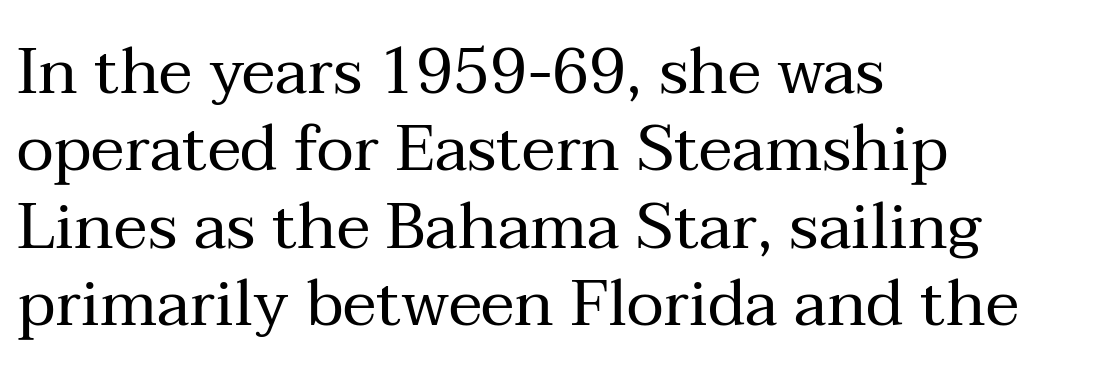
The image shows 64 px regular-weight serif type, upright; set left-aligned, line spacing 1.21x, normal letter spacing, not underlined; medium stroke contrast and a medium x-height.
